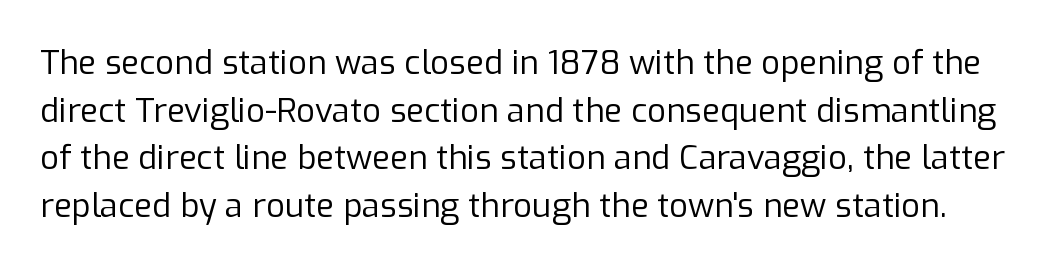
In terms of leading, this rendering sits right in the middle. Letterform terminals end flat and unadorned throughout the passage. Glance below the letters and you will spot only blank space. Characters remain perfectly vertical along every line. The letterforms sit at book weight or below.
